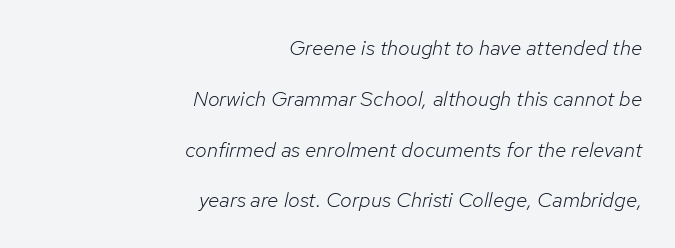
The image shows 21 px text type, italic (leaning right); set right-aligned, loose line spacing (2.42x), normal letter spacing, not underlined.
